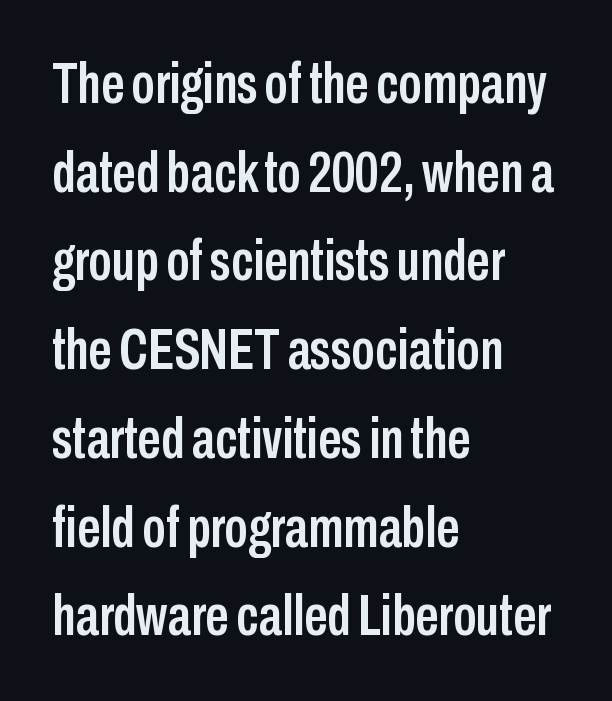
Visually the block forms a straight wall on the left and a jagged coastline on the right. Upright lettering throughout. The strip under each line holds only bare page. Nobody touched the tracking dial on this one.
